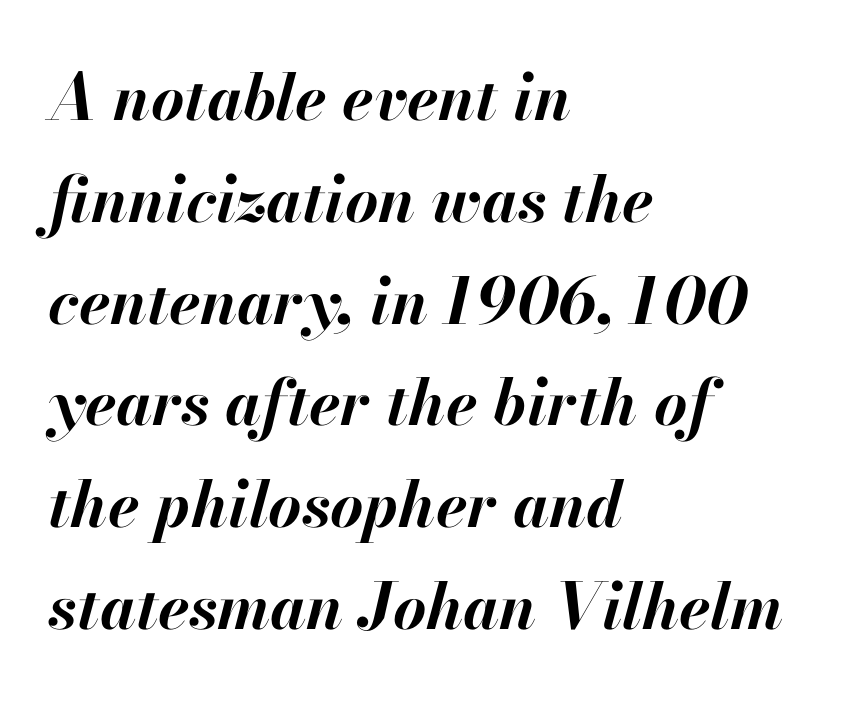
{"italic": "yes", "lean": "right", "slant_degrees": 13, "bold": "yes", "weight": "bold", "width": "normal", "stroke_contrast": "high", "x_height": "small", "monospaced": "no", "underline": "no", "align": "left", "line_spacing": "normal", "line_spacing_ratio": 1.59, "letter_spacing": "normal", "letter_spacing_em": 0.0, "glyph_px": 64}
